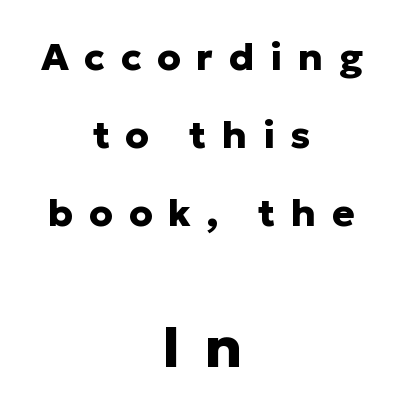
If you folded the block vertically in half, each line would mirror itself in length. Does the weight exceed regular? Yes, all the way to bold. How are the letters spaced? Widely, with obvious added tracking. A student would notice the bottom passage is typeset larger than what precedes it. This is sans-serif lettering, the kind often seen on screens and signage. The designer dialed line spacing up above the default.
